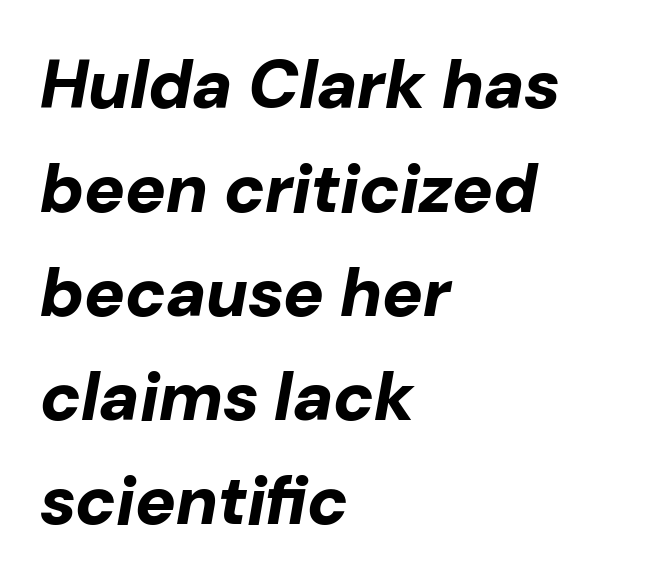
Q: Is the text bold? A: Yes.
Q: Is the text italic (slanted)? A: Yes, it leans right by about 10 degrees.
Q: Is the text underlined? A: No.
Q: How is the paragraph aligned? A: Left-aligned.
Q: Is the spacing between letters normal or unusually wide? A: Normal.
Q: Is the spacing between lines tight, normal or loose? A: Normal.
Q: Width (condensed, normal, or wide)? A: Normal.
Q: Stroke contrast? A: Low.
Q: x-height? A: Medium.
Q: Monospaced? A: No.
